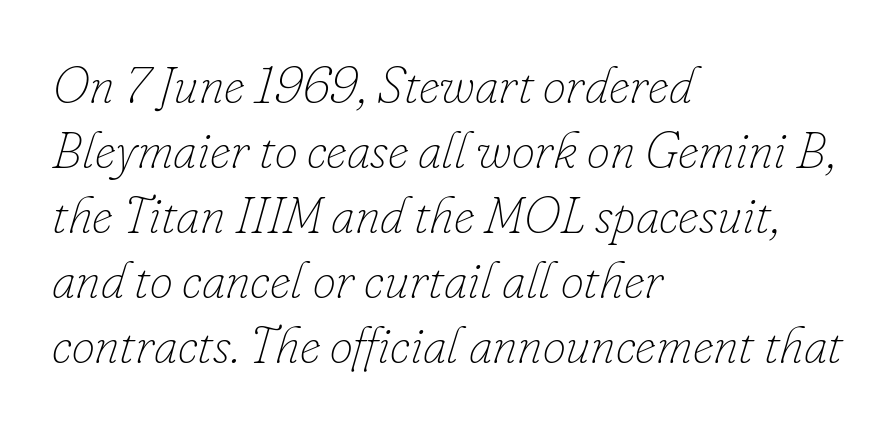
{"italic": "yes", "lean": "right", "slant_degrees": 16, "bold": "no", "weight": "thin", "width": "normal", "stroke_contrast": "low", "x_height": "small", "monospaced": "no", "underline": "no", "align": "left", "line_spacing": "normal", "line_spacing_ratio": 1.25, "letter_spacing": "normal", "letter_spacing_em": 0.0, "glyph_px": 52}
